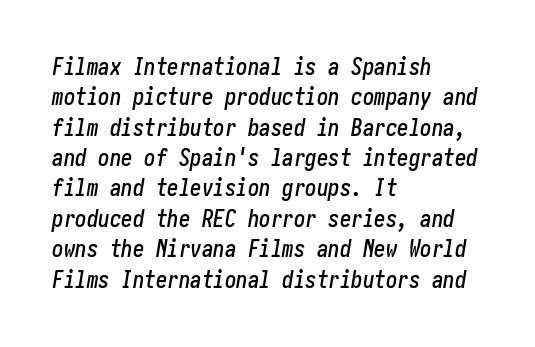
The lines are quadded left. A normal amount of white space separates one row of letters from the next. This sample uses an oblique cut, with every glyph tilted off the vertical. The line texture is even and compact thanks to regular tracking. Plain, unruled lines of type.
